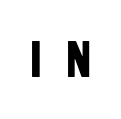
Has an underline been added? It has not. The face used here is proportionally spaced, like ordinary book or web type. The font family rendered here belongs to the sans-serif group. Here the glyphs are tracked loosely, breaking word shapes into spaced letters.
